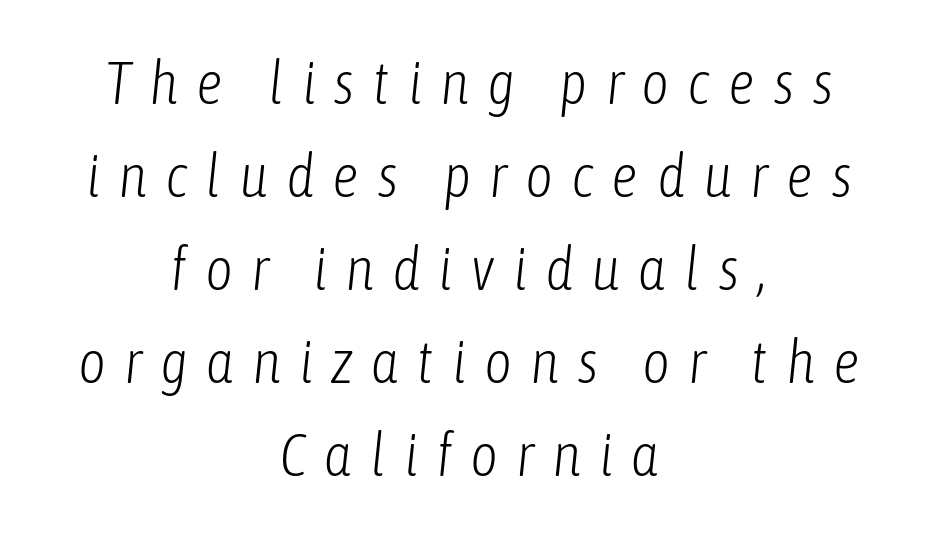
{"italic": "yes", "lean": "right", "slant_degrees": 6, "bold": "no", "weight": "light", "width": "condensed", "stroke_contrast": "low", "x_height": "medium", "monospaced": "no", "underline": "no", "align": "center", "line_spacing": "normal", "line_spacing_ratio": 1.55, "letter_spacing": "wide", "letter_spacing_em": 0.3, "glyph_px": 60}
